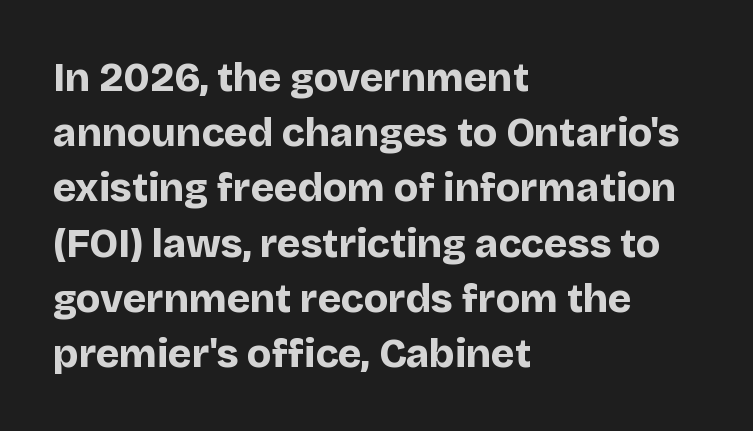
{"serif": "no", "italic": "no", "bold": "yes", "weight": "bold", "width": "normal", "stroke_contrast": "low", "x_height": "large", "monospaced": "no", "underline": "no", "align": "left", "line_spacing": "normal", "line_spacing_ratio": 1.38, "letter_spacing": "normal", "letter_spacing_em": 0.0, "glyph_px": 40}
